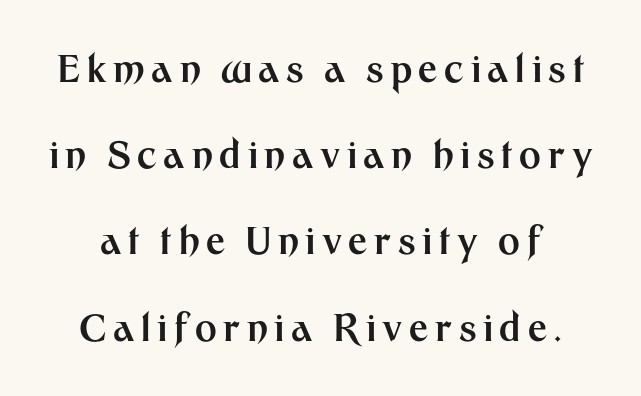
Q: Is the text bold? A: Yes.
Q: Is the text italic (slanted)? A: No, it is upright.
Q: Is the typeface a serif or a sans-serif typeface? A: Sans-serif.
Q: Is the text underlined? A: No.
Q: Is the spacing between lines tight, normal or loose? A: Loose.
Q: Width (condensed, normal, or wide)? A: Normal.
Q: Stroke contrast? A: Medium.
Q: x-height? A: Medium.
Q: Monospaced? A: No.
